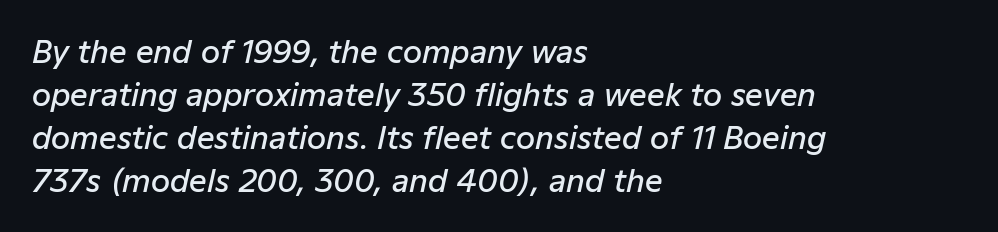
The image shows 31 px semibold type, italic (leaning right); set left-aligned, normal line spacing (1.39x), normal letter spacing, not underlined; low stroke contrast and a medium x-height.
